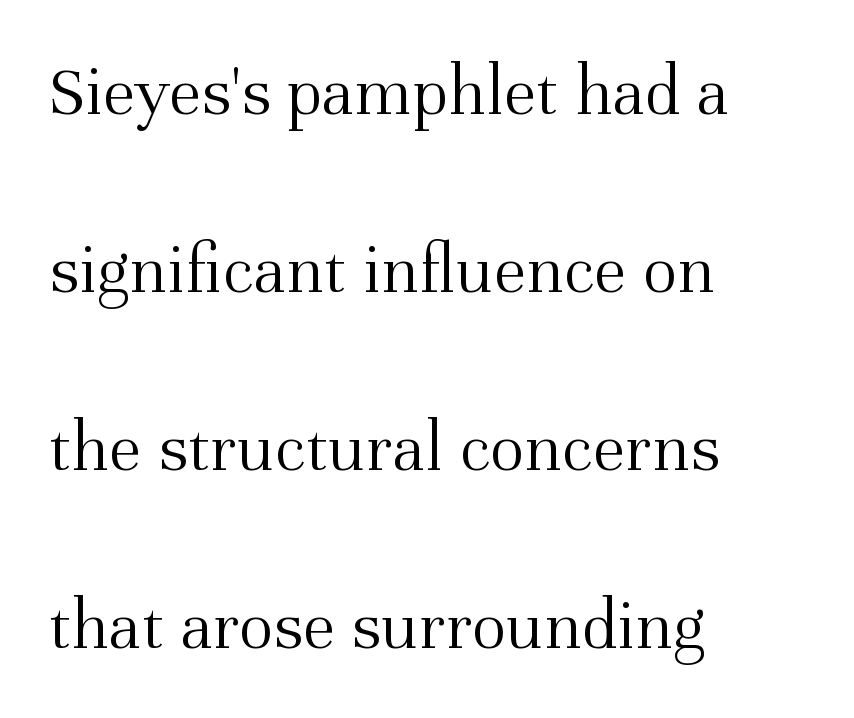
The image shows 73 px light serif type, upright; set left-aligned, loose line spacing (2.44x), normal letter spacing, not underlined; medium stroke contrast and a medium x-height.
